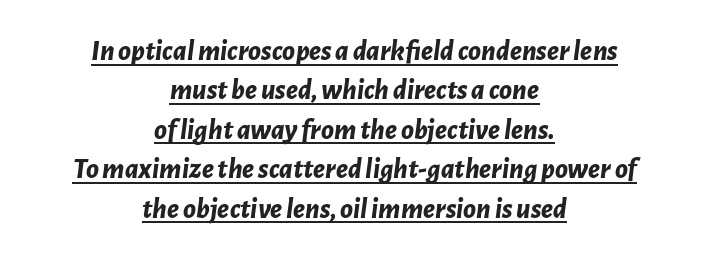
Q: Is the text bold? A: Yes.
Q: Is the text italic (slanted)? A: Yes, it leans right by about 7 degrees.
Q: Is the text underlined? A: Yes.
Q: How is the paragraph aligned? A: Centered.
Q: Is the spacing between letters normal or unusually wide? A: Normal.
Q: Is the spacing between lines tight, normal or loose? A: Normal.
Q: Width (condensed, normal, or wide)? A: Normal.
Q: Stroke contrast? A: Low.
Q: x-height? A: Medium.
Q: Monospaced? A: No.
